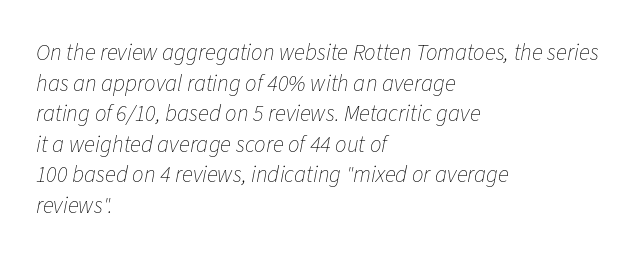
The image shows 23 px text type, italic (leaning right); set left-aligned, normal line spacing (1.33x), normal letter spacing, not underlined.
